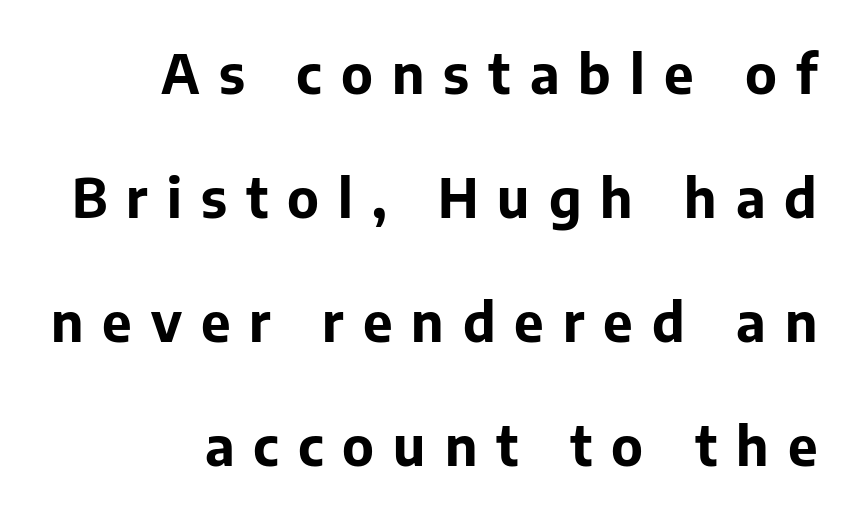
{"serif": "no", "italic": "no", "bold": "yes", "weight": "bold", "width": "normal", "stroke_contrast": "low", "x_height": "medium", "monospaced": "no", "underline": "no", "align": "right", "line_spacing": "loose", "line_spacing_ratio": 2.34, "letter_spacing": "wide", "letter_spacing_em": 0.36, "glyph_px": 53}
